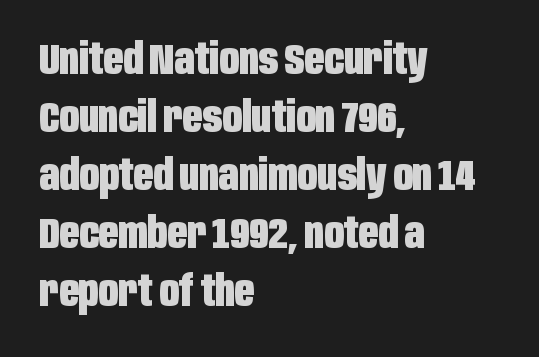
{"serif": "no", "italic": "no", "bold": "yes", "weight": "heavy", "width": "condensed", "stroke_contrast": "low", "x_height": "large", "monospaced": "no", "underline": "no", "align": "left", "line_spacing": "normal", "line_spacing_ratio": 1.35, "letter_spacing": "normal", "letter_spacing_em": 0.0, "glyph_px": 43}
